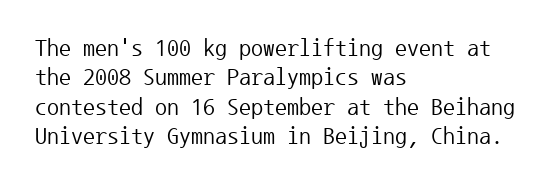
Notice how the stems are strictly vertical — no italics here. Standard letterfit; no display-style spreading of the glyphs. The space beneath each line is pristine and unruled. Counters stay open thanks to moderate or lighter strokes. A classic flush-left, rag-right setting is used for this passage.
